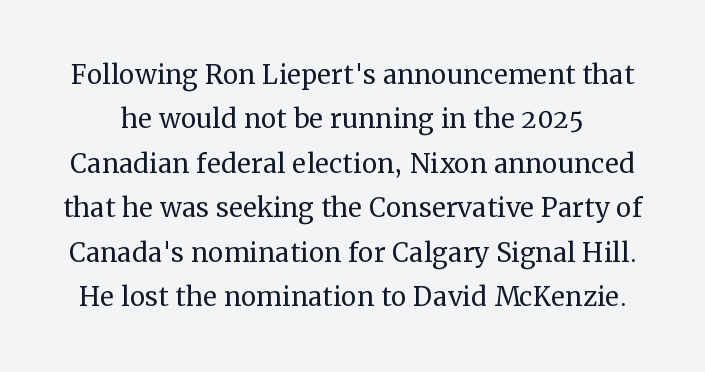
Stems and bowls with no extra thickness — not bold. A typesetter would label this face a serif. Unmarked baselines from the first word to the last. Compared with typical paragraphs, the rows here are spaced about the same. Nothing unusual about the tracking: characters are spaced as the font intends.
